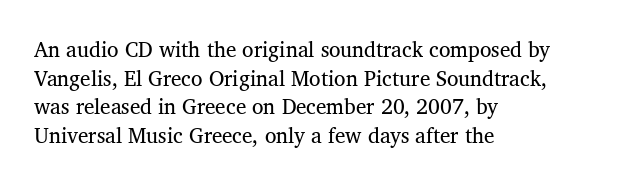
{"italic": "no", "bold": "no", "underline": "no", "align": "left", "line_spacing": "normal", "line_spacing_ratio": 1.36, "letter_spacing": "normal", "letter_spacing_em": 0.0, "glyph_px": 21}
